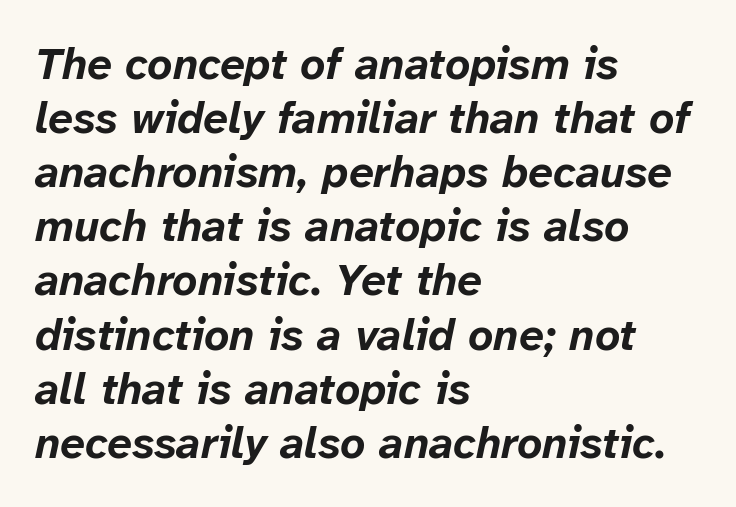
Q: Is the text bold? A: Yes.
Q: Is the text italic (slanted)? A: Yes, it leans right by about 12 degrees.
Q: Is the text underlined? A: No.
Q: How is the paragraph aligned? A: Left-aligned.
Q: Is the spacing between letters normal or unusually wide? A: Normal.
Q: Width (condensed, normal, or wide)? A: Normal.
Q: Stroke contrast? A: Low.
Q: x-height? A: Medium.
Q: Monospaced? A: No.
